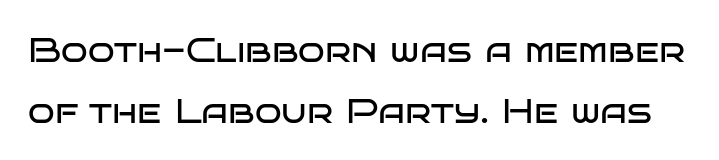
Q: Is the text bold? A: No.
Q: Is the text italic (slanted)? A: No, it is upright.
Q: Is the typeface a serif or a sans-serif typeface? A: Sans-serif.
Q: Is the text underlined? A: No.
Q: Is the spacing between letters normal or unusually wide? A: Normal.
Q: Width (condensed, normal, or wide)? A: Wide.
Q: Stroke contrast? A: Low.
Q: x-height? A: Large.
Q: Monospaced? A: No.
